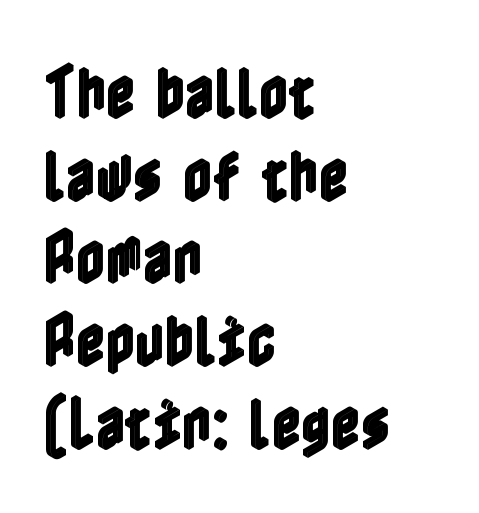
{"italic": "no", "width": "condensed", "x_height": "medium", "underline": "no", "align": "left", "line_spacing": "normal", "line_spacing_ratio": 1.45, "letter_spacing": "normal", "letter_spacing_em": 0.0, "glyph_px": 57}
